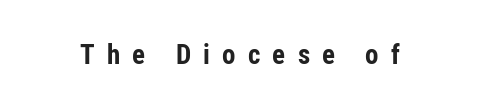
{"italic": "no", "bold": "yes", "underline": "no", "letter_spacing": "wide", "letter_spacing_em": 0.45, "glyph_px": 27}
